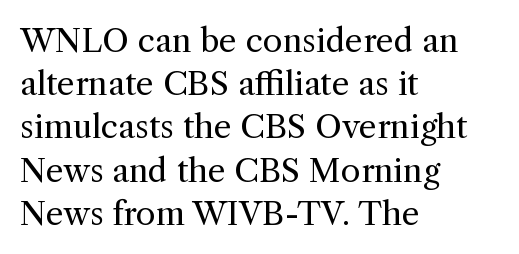
The image shows 32 px regular-weight serif type, upright; set left-aligned, normal line spacing (1.35x), normal letter spacing, not underlined; a medium x-height.
